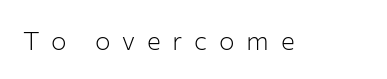
{"italic": "no", "bold": "no", "underline": "no", "letter_spacing": "wide", "letter_spacing_em": 0.45, "glyph_px": 26}
